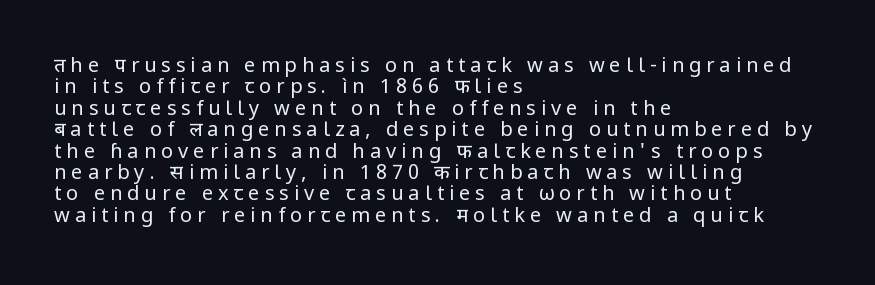
Q: Is the text bold? A: No.
Q: Is the text italic (slanted)? A: No, it is upright.
Q: Is the text underlined? A: No.
Q: How is the paragraph aligned? A: Left-aligned.
Q: Is the spacing between letters normal or unusually wide? A: Unusually wide.
Q: Is the spacing between lines tight, normal or loose? A: Tight.
